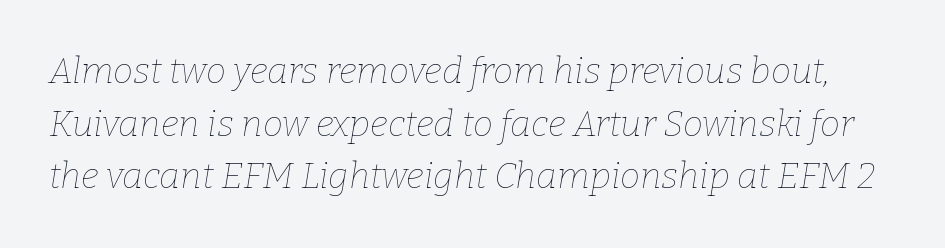
{"italic": "yes", "lean": "right", "slant_degrees": 9, "bold": "no", "weight": "thin", "width": "normal", "stroke_contrast": "low", "x_height": "medium", "monospaced": "no", "underline": "no", "line_spacing": "normal", "line_spacing_ratio": 1.46, "letter_spacing": "normal", "letter_spacing_em": 0.0, "glyph_px": 36}
